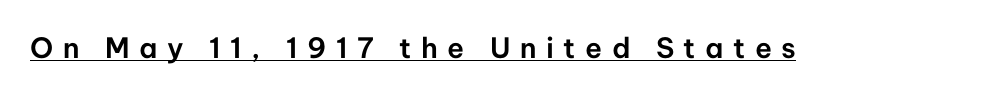
Varying glyph widths throughout — classic text-font behaviour. Is there any slant? The stems are plumb. Is this a sans? Yes — the strokes have no serifs. Glyph-to-glyph distance is far greater than everyday printed text.
